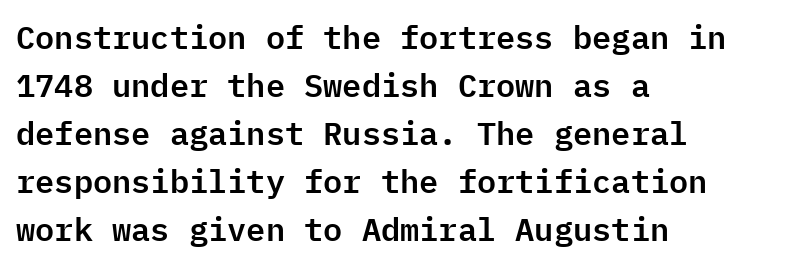
{"serif": "no", "italic": "no", "width": "normal", "stroke_contrast": "low", "x_height": "medium", "monospaced": "yes", "underline": "no", "align": "left", "line_spacing": "normal", "line_spacing_ratio": 1.5, "letter_spacing": "normal", "letter_spacing_em": 0.0, "glyph_px": 32}
